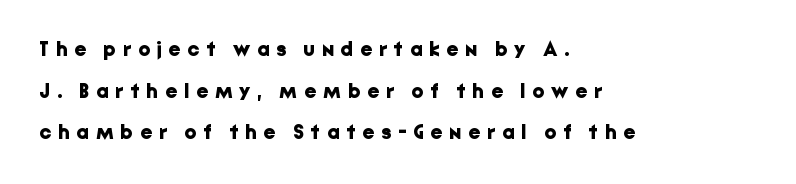
Italic? Not at all — the glyphs are vertical. Nobody drew a line under any word here. These lines stand farther apart than default settings would place them. Between one letter and the next there's a generous, obvious gap.
